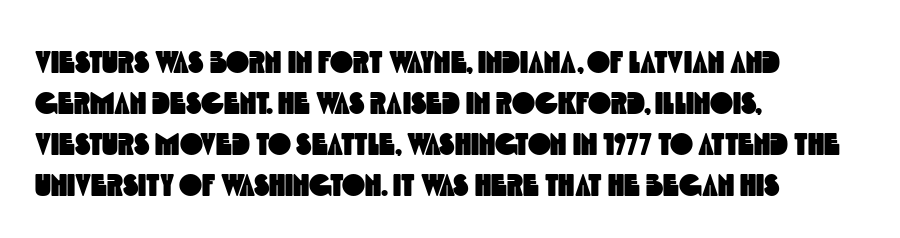
{"serif": "no", "width": "condensed", "x_height": "large", "monospaced": "no", "underline": "no", "align": "left", "line_spacing": "normal", "line_spacing_ratio": 1.32, "letter_spacing": "normal", "letter_spacing_em": 0.0, "glyph_px": 31}
